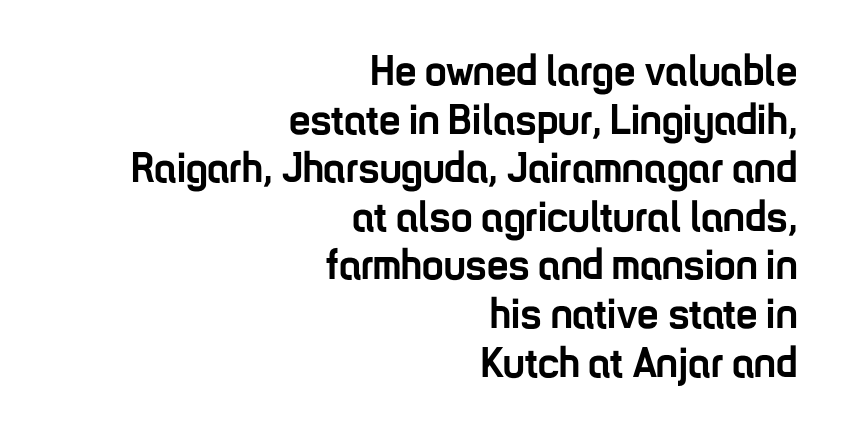
The image shows 43 px semibold, condensed sans-serif type, upright; set right-aligned, tight line spacing (1.13x), normal letter spacing, not underlined; low stroke contrast and a medium x-height.
